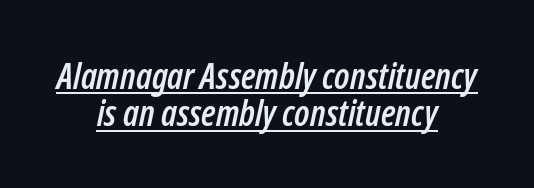
The image shows 36 px condensed type, italic (leaning right); set centered, tight line spacing (1.03x), normal letter spacing, underlined; low stroke contrast and a medium x-height.
